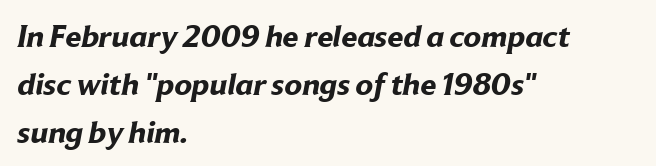
The image shows 32 px bold sans-serif type; set left-aligned, normal line spacing (1.5x), normal letter spacing, not underlined; low stroke contrast and a medium x-height.
